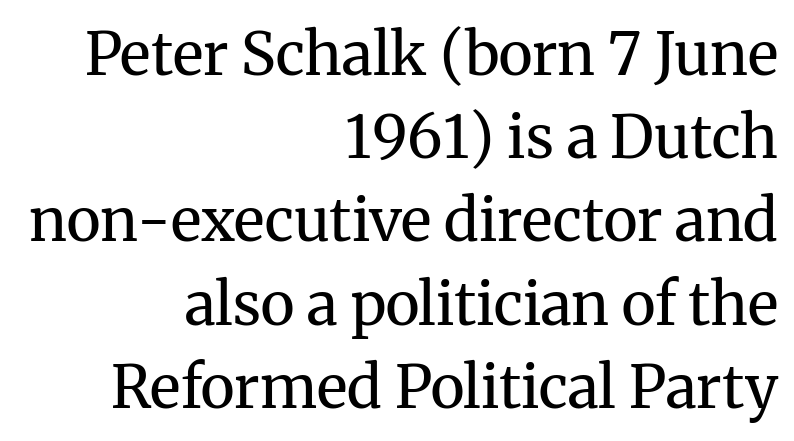
The image shows 59 px regular-weight serif type, upright; set right-aligned, normal line spacing (1.41x), normal letter spacing, not underlined; medium stroke contrast and a medium x-height.
